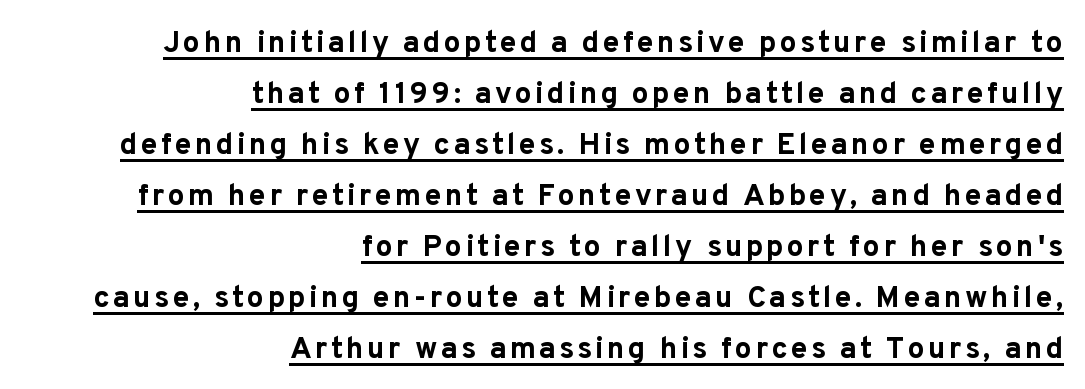
The image shows 30 px bold sans-serif type, upright; set right-aligned, normal line spacing (1.7x), underlined; low stroke contrast and a medium x-height.
